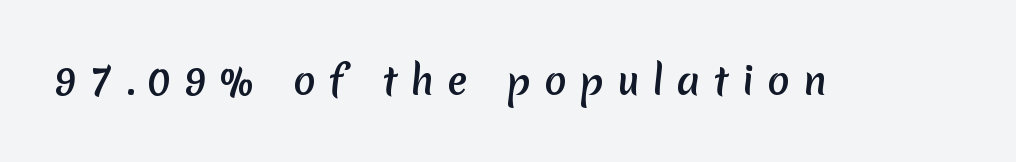
Observe the wide spacing: letters keep a clear distance from each other. Varying glyph widths throughout — classic text-font behaviour. Are there feet on the stems? There aren't — it's a sans. The space directly below the letters is spotless.
